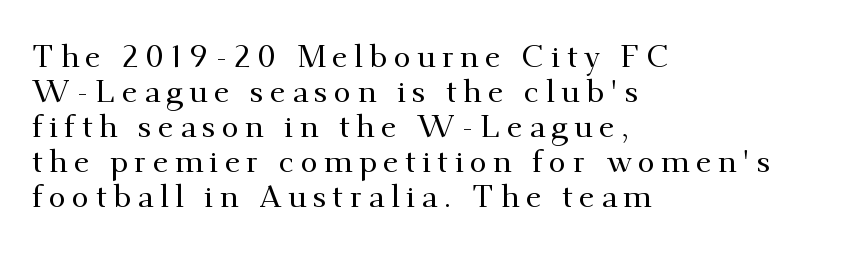
Q: Is the text italic (slanted)? A: No, it is upright.
Q: Is the typeface a serif or a sans-serif typeface? A: Serif.
Q: Is the text underlined? A: No.
Q: How is the paragraph aligned? A: Left-aligned.
Q: Is the spacing between letters normal or unusually wide? A: Unusually wide.
Q: Is the spacing between lines tight, normal or loose? A: Tight.
Q: Width (condensed, normal, or wide)? A: Normal.
Q: Stroke contrast? A: Medium.
Q: x-height? A: Small.
Q: Monospaced? A: No.
